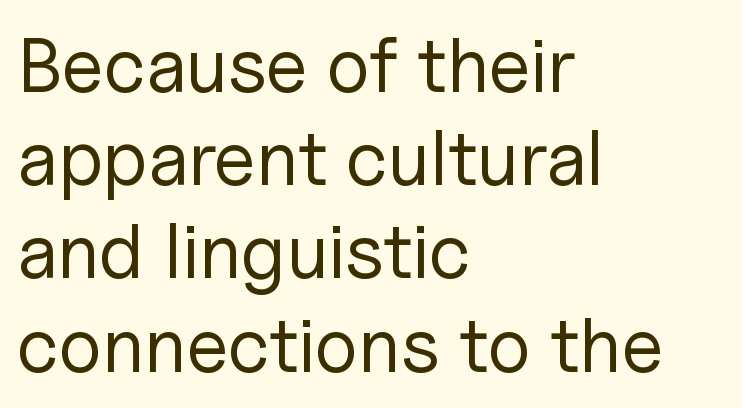
The image shows 77 px regular-weight sans-serif type, upright; set left-aligned, line spacing 1.21x, normal letter spacing, not underlined; low stroke contrast and a medium x-height.
